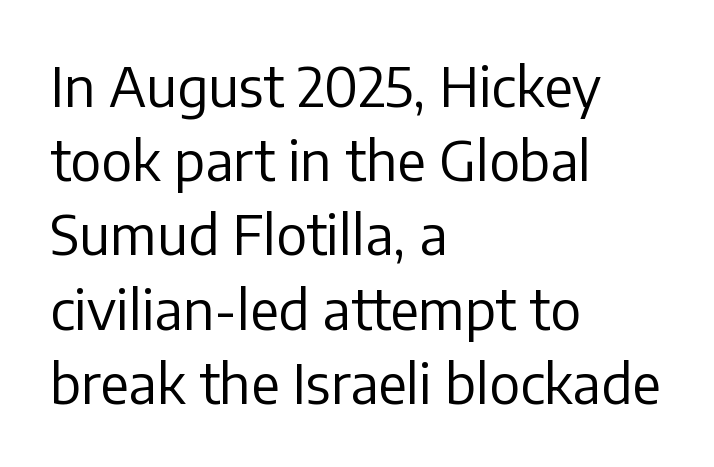
{"serif": "no", "italic": "no", "bold": "no", "weight": "regular", "width": "normal", "stroke_contrast": "low", "x_height": "medium", "monospaced": "no", "underline": "no", "align": "left", "line_spacing": "normal", "line_spacing_ratio": 1.35, "letter_spacing": "normal", "letter_spacing_em": 0.0, "glyph_px": 55}
